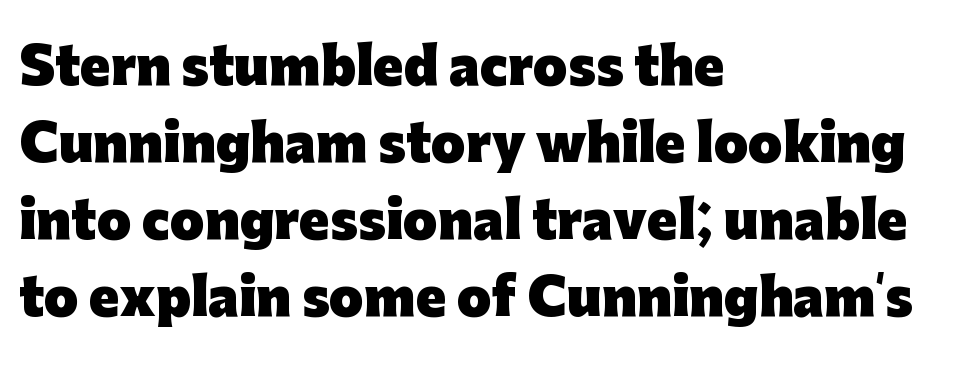
{"serif": "no", "italic": "no", "bold": "yes", "weight": "heavy", "width": "normal", "stroke_contrast": "low", "x_height": "medium", "monospaced": "no", "underline": "no", "align": "left", "line_spacing": "normal", "line_spacing_ratio": 1.54, "letter_spacing": "normal", "letter_spacing_em": 0.0, "glyph_px": 50}
